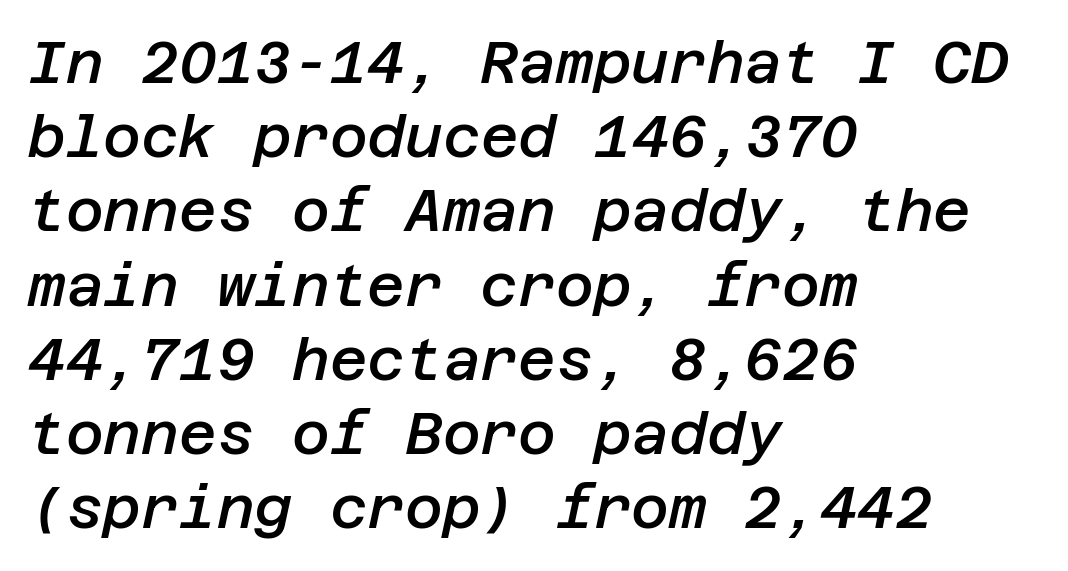
The image shows 58 px semibold type, italic (leaning right); set left-aligned, normal line spacing (1.28x), normal letter spacing, not underlined; low stroke contrast and a large x-height.
